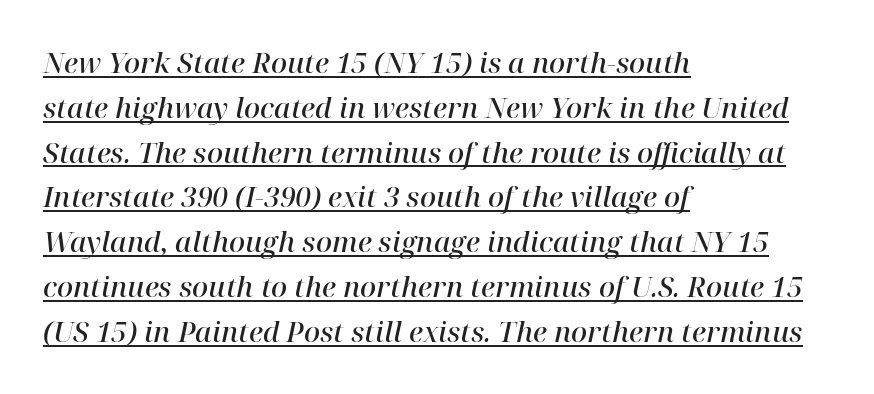
The image shows 28 px semibold serif type, italic (leaning right); set left-aligned, normal line spacing (1.6x), normal letter spacing, underlined; high stroke contrast and a medium x-height.
